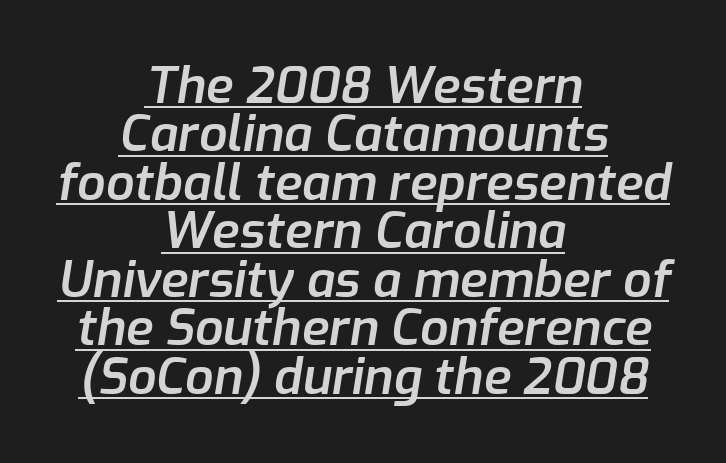
{"italic": "yes", "lean": "right", "slant_degrees": 9, "bold": "semi", "weight": "semibold", "width": "normal", "stroke_contrast": "low", "x_height": "medium", "monospaced": "no", "underline": "yes", "align": "center", "line_spacing": "tight", "line_spacing_ratio": 0.97, "letter_spacing": "normal", "letter_spacing_em": 0.0, "glyph_px": 50}
